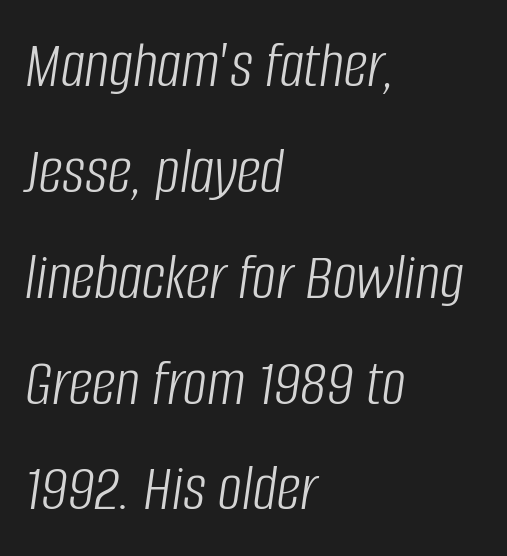
The image shows 67 px light, condensed type, italic (leaning right); set left-aligned, normal line spacing (1.58x), normal letter spacing, not underlined; low stroke contrast and a large x-height.
